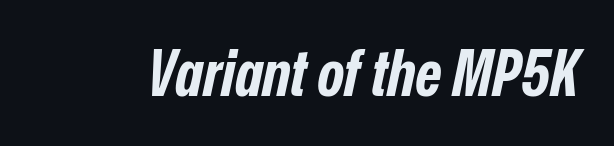
{"italic": "yes", "lean": "right", "slant_degrees": 12, "bold": "yes", "weight": "bold", "width": "condensed", "stroke_contrast": "low", "x_height": "medium", "monospaced": "no", "underline": "no", "letter_spacing": "normal", "letter_spacing_em": 0.0, "glyph_px": 64}
